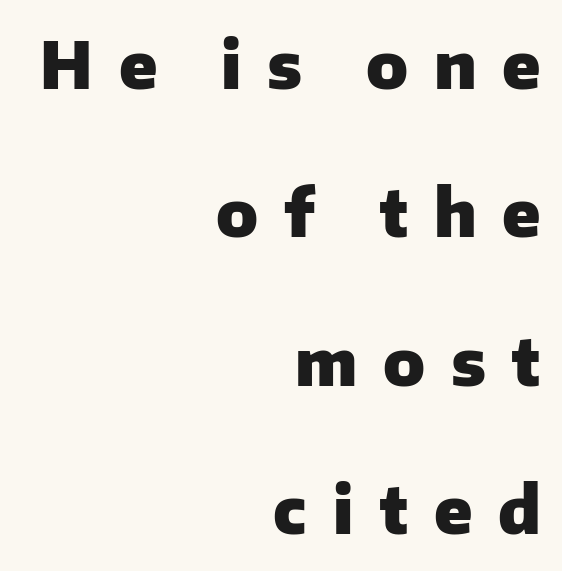
Q: Is the text bold? A: Yes.
Q: Is the text italic (slanted)? A: No, it is upright.
Q: Is the typeface a serif or a sans-serif typeface? A: Sans-serif.
Q: Is the text underlined? A: No.
Q: How is the paragraph aligned? A: Right-aligned.
Q: Is the spacing between letters normal or unusually wide? A: Unusually wide.
Q: Is the spacing between lines tight, normal or loose? A: Loose.
Q: Width (condensed, normal, or wide)? A: Normal.
Q: Stroke contrast? A: Low.
Q: x-height? A: Medium.
Q: Monospaced? A: No.
